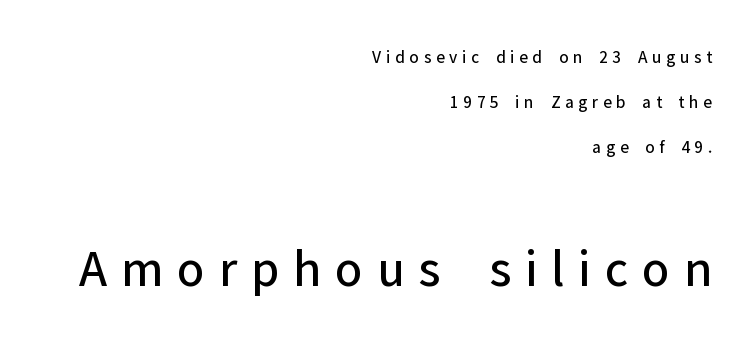
Q: Is the text bold? A: No.
Q: Is the text italic (slanted)? A: No, it is upright.
Q: Is the typeface a serif or a sans-serif typeface? A: Sans-serif.
Q: Is the text underlined? A: No.
Q: How is the paragraph aligned? A: Right-aligned.
Q: Is the spacing between letters normal or unusually wide? A: Unusually wide.
Q: Is the spacing between lines tight, normal or loose? A: Loose.
Q: Which block of text is set in a larger size, the first (top) or the second (bottom)? A: The second (bottom) one.
Q: Width (condensed, normal, or wide)? A: Normal.
Q: Stroke contrast? A: Low.
Q: x-height? A: Medium.
Q: Monospaced? A: No.
